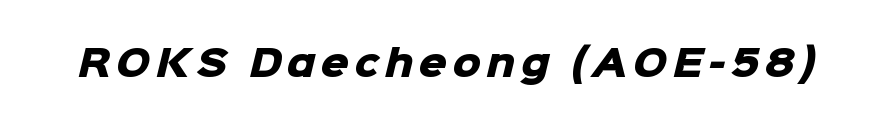
{"serif": "no", "bold": "yes", "weight": "heavy", "width": "normal", "stroke_contrast": "low", "x_height": "medium", "monospaced": "no", "underline": "no", "glyph_px": 35}
